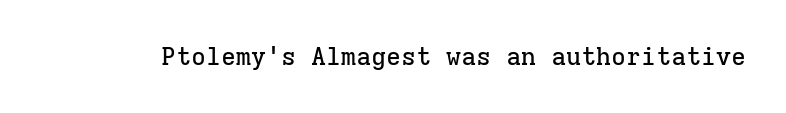
Q: Is the text italic (slanted)? A: No, it is upright.
Q: Is the text underlined? A: No.
Q: Is the spacing between letters normal or unusually wide? A: Normal.
